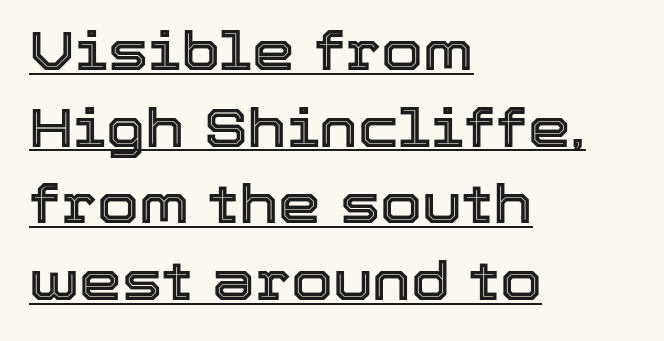
Q: Is the text italic (slanted)? A: No, it is upright.
Q: Is the text underlined? A: Yes.
Q: How is the paragraph aligned? A: Left-aligned.
Q: Is the spacing between letters normal or unusually wide? A: Normal.
Q: Is the spacing between lines tight, normal or loose? A: Normal.
Q: Width (condensed, normal, or wide)? A: Normal.
Q: x-height? A: Medium.
Q: Monospaced? A: No.
